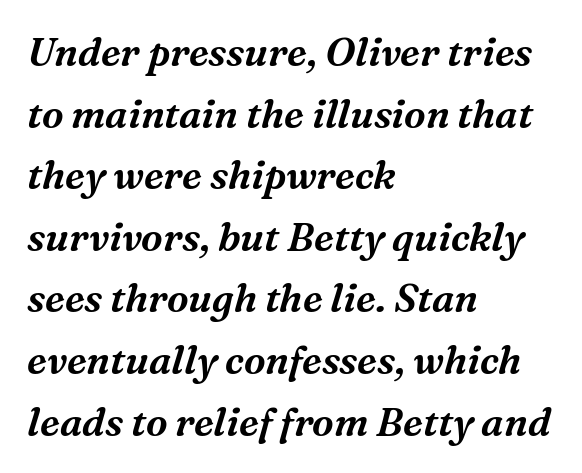
Q: Is the text italic (slanted)? A: Yes, it leans right by about 16 degrees.
Q: Is the typeface a serif or a sans-serif typeface? A: Serif.
Q: Is the text underlined? A: No.
Q: How is the paragraph aligned? A: Left-aligned.
Q: Is the spacing between letters normal or unusually wide? A: Normal.
Q: Is the spacing between lines tight, normal or loose? A: Normal.
Q: Width (condensed, normal, or wide)? A: Normal.
Q: Stroke contrast? A: Medium.
Q: x-height? A: Medium.
Q: Monospaced? A: No.
